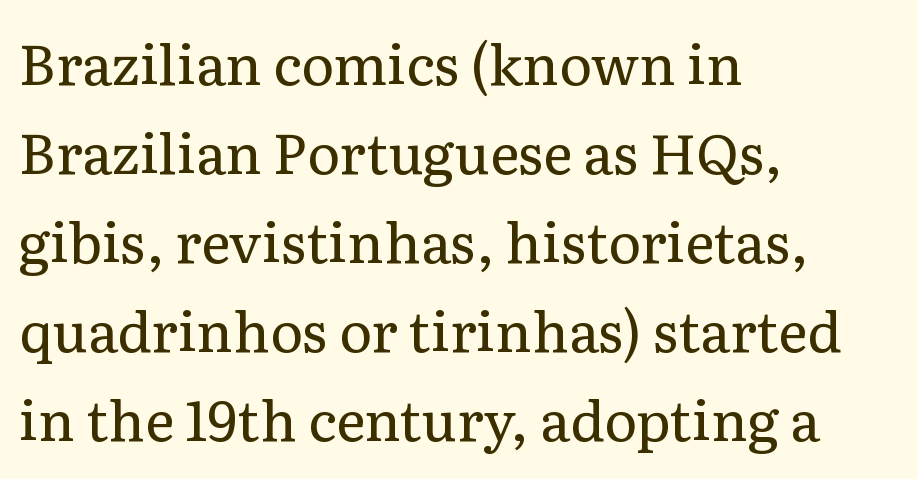
The image shows 56 px regular-weight serif type, upright; set left-aligned, normal line spacing (1.59x), normal letter spacing, not underlined; low stroke contrast and a medium x-height.
